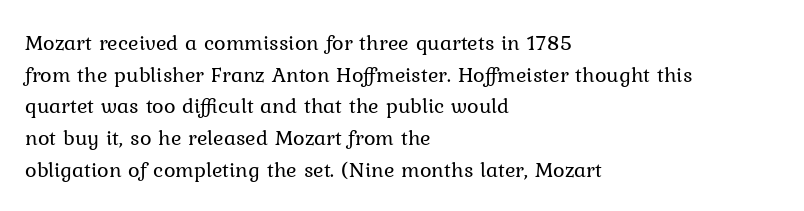
Q: Is the text bold? A: No.
Q: Is the text italic (slanted)? A: No, it is upright.
Q: Is the text underlined? A: No.
Q: How is the paragraph aligned? A: Left-aligned.
Q: Is the spacing between letters normal or unusually wide? A: Normal.
Q: Is the spacing between lines tight, normal or loose? A: Normal.
